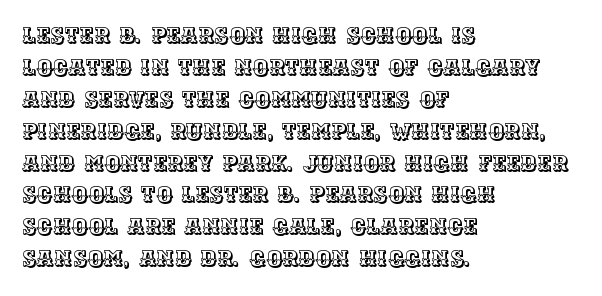
Q: Is the text italic (slanted)? A: No, it is upright.
Q: Is the text underlined? A: No.
Q: How is the paragraph aligned? A: Left-aligned.
Q: Is the spacing between letters normal or unusually wide? A: Normal.
Q: Is the spacing between lines tight, normal or loose? A: Normal.
